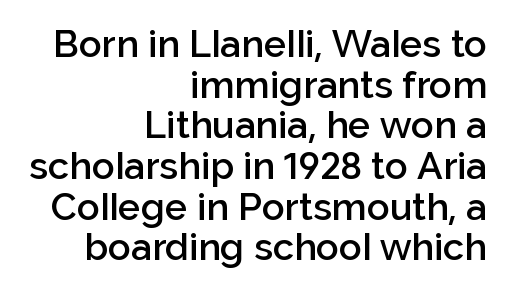
The image shows 38 px semibold sans-serif type, upright; set right-aligned, tight line spacing (1.07x), normal letter spacing, not underlined; low stroke contrast and a medium x-height.
